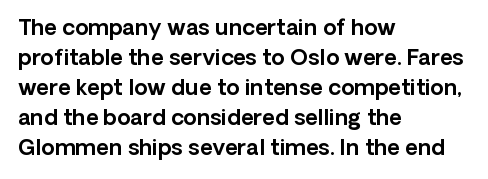
The image shows 22 px text type, upright; set left-aligned, normal line spacing (1.36x), normal letter spacing, not underlined.
